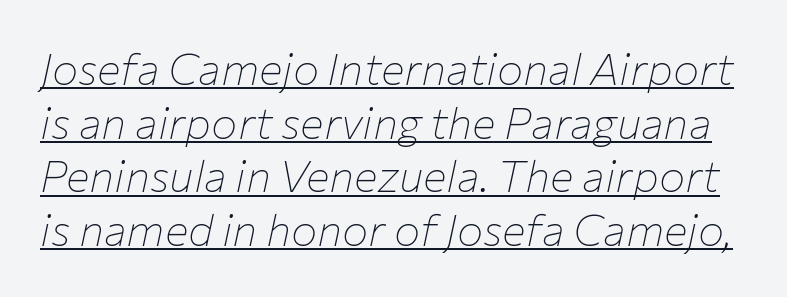
{"italic": "yes", "lean": "right", "slant_degrees": 12, "bold": "no", "weight": "thin", "width": "normal", "stroke_contrast": "low", "x_height": "medium", "monospaced": "no", "underline": "yes", "line_spacing_ratio": 1.22, "letter_spacing": "normal", "letter_spacing_em": 0.0, "glyph_px": 44}
